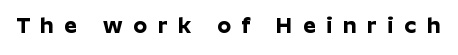
The image shows 22 px bold type, upright; set unusually wide letter spacing (+0.49 em), not underlined.
